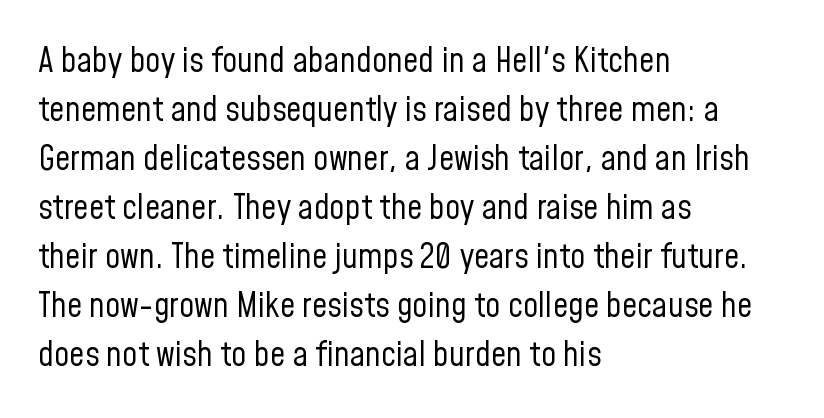
These lines are composed in type without serifs. The lines sit at an ordinary, default distance from one another. Stems and bowls with no extra thickness — not bold. Do the characters align in a grid? No, the font is proportional. Each word holds together tightly as a unit, with standard inter-letter gaps. The lettering holds an erect, upright posture throughout.
